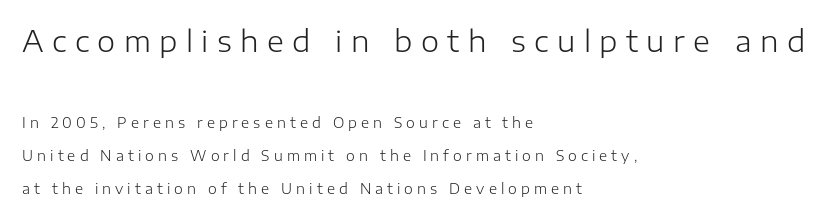
The image shows 29 px light sans-serif type, upright; set left-aligned, loose line spacing (2.35x), unusually wide letter spacing (+0.29 em), not underlined; the first (top) block is 2.07x larger; low stroke contrast and a medium x-height.
